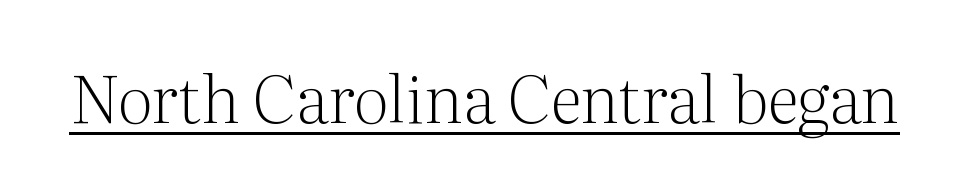
This is not heavy type; no bold has been used. A typographer would call this underscored text. The passage shown is typed in a proportional face where columns would drift. When letters stand straight like this, we call the style roman or upright. What stands out about the letter spacing? Nothing — it is the standard amount. The typeface chosen for these lines features serifs.
